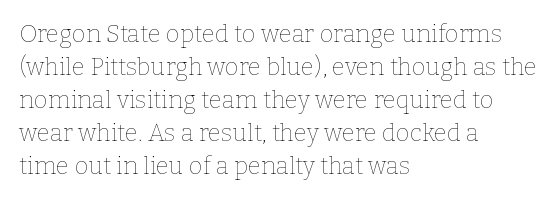
Q: Is the text bold? A: No.
Q: Is the text italic (slanted)? A: No, it is upright.
Q: Is the text underlined? A: No.
Q: How is the paragraph aligned? A: Left-aligned.
Q: Is the spacing between letters normal or unusually wide? A: Normal.
Q: Is the spacing between lines tight, normal or loose? A: Normal.
